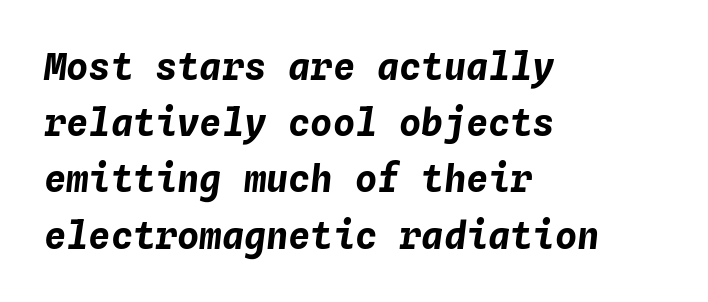
Q: Is the text bold? A: Yes.
Q: Is the text italic (slanted)? A: Yes, it leans right by about 4 degrees.
Q: Is the text underlined? A: No.
Q: How is the paragraph aligned? A: Left-aligned.
Q: Is the spacing between letters normal or unusually wide? A: Normal.
Q: Is the spacing between lines tight, normal or loose? A: Normal.
Q: Width (condensed, normal, or wide)? A: Normal.
Q: Stroke contrast? A: Low.
Q: x-height? A: Medium.
Q: Monospaced? A: Yes.
